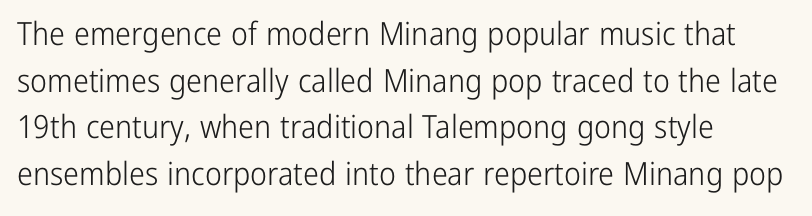
The image shows 32 px light, condensed sans-serif type, upright; set left-aligned, normal line spacing (1.46x), normal letter spacing, not underlined; low stroke contrast and a medium x-height.
